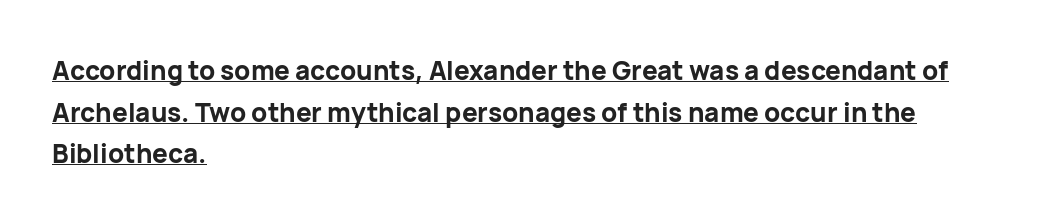
Q: Is the text bold? A: Yes.
Q: Is the text italic (slanted)? A: No, it is upright.
Q: Is the text underlined? A: Yes.
Q: How is the paragraph aligned? A: Left-aligned.
Q: Is the spacing between letters normal or unusually wide? A: Normal.
Q: Is the spacing between lines tight, normal or loose? A: Normal.
